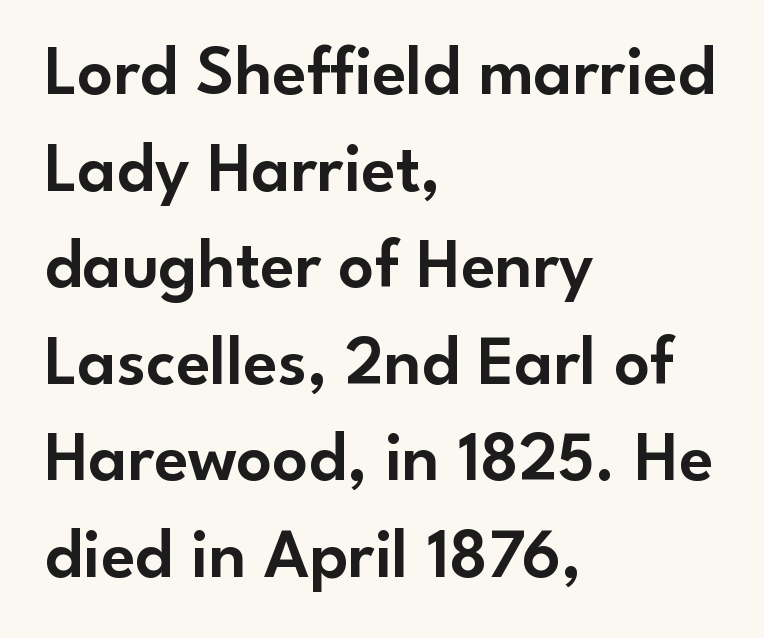
Baseline-to-baseline distance is the conventional proportion of letter height. Tracking here is standard; glyphs follow each other at the usual distance. Do the characters align in a grid? No, the font is proportional. The setting favours the left margin, as ordinary paragraphs usually do. Is this a sans? Yes — the strokes have no serifs. Upright lettering throughout.
